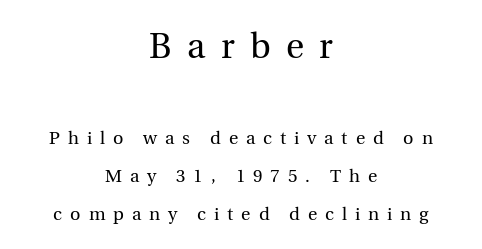
The image shows 35 px regular-weight serif type, upright; set centered, loose line spacing (2.11x), unusually wide letter spacing (+0.44 em), not underlined; the first (top) block is 1.94x larger; a medium x-height.
